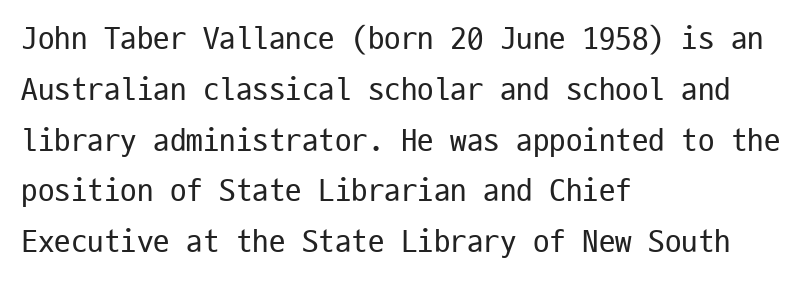
Q: Is the text bold? A: No.
Q: Is the text italic (slanted)? A: No, it is upright.
Q: Is the typeface a serif or a sans-serif typeface? A: Sans-serif.
Q: Is the text underlined? A: No.
Q: How is the paragraph aligned? A: Left-aligned.
Q: Is the spacing between letters normal or unusually wide? A: Normal.
Q: Is the spacing between lines tight, normal or loose? A: Normal.
Q: Width (condensed, normal, or wide)? A: Condensed.
Q: Stroke contrast? A: Low.
Q: x-height? A: Medium.
Q: Monospaced? A: Yes.
